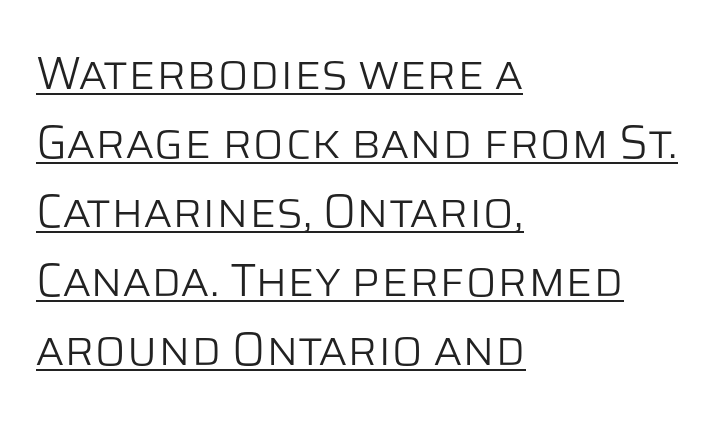
{"serif": "no", "italic": "no", "bold": "no", "weight": "light", "width": "normal", "stroke_contrast": "low", "x_height": "large", "monospaced": "no", "underline": "yes", "align": "left", "line_spacing": "normal", "line_spacing_ratio": 1.5, "letter_spacing": "normal", "letter_spacing_em": 0.0, "glyph_px": 46}
